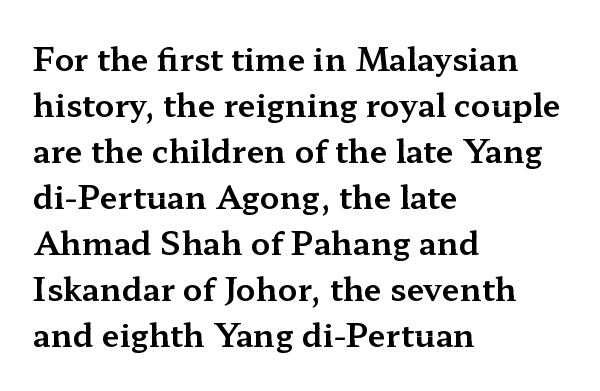
The specimen reads as upright at a glance. Is there much room between lines? A standard amount, neither cramped nor airy. Short note: letters normally spaced. The paragraph has a hard left edge and a soft right edge.
